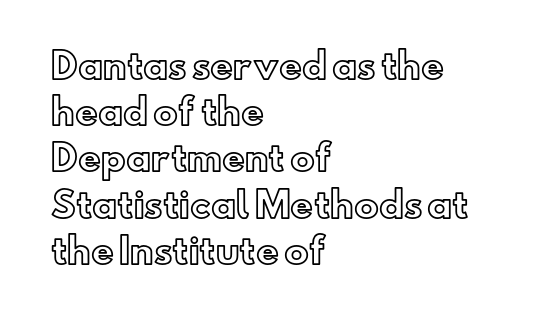
Q: Is the text italic (slanted)? A: No, it is upright.
Q: Is the text underlined? A: No.
Q: How is the paragraph aligned? A: Left-aligned.
Q: Is the spacing between letters normal or unusually wide? A: Normal.
Q: Is the spacing between lines tight, normal or loose? A: Normal.
Q: Width (condensed, normal, or wide)? A: Normal.
Q: x-height? A: Small.
Q: Monospaced? A: No.
